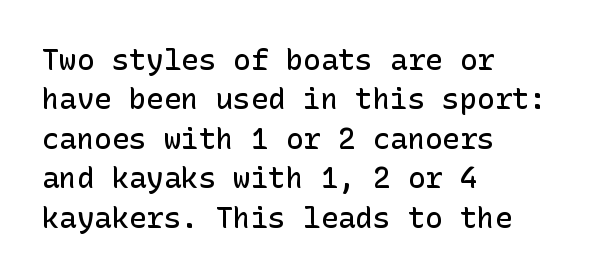
{"serif": "no", "italic": "no", "bold": "semi", "weight": "semibold", "width": "normal", "stroke_contrast": "low", "x_height": "medium", "underline": "no", "align": "left", "line_spacing": "normal", "line_spacing_ratio": 1.36, "letter_spacing": "normal", "letter_spacing_em": 0.0, "glyph_px": 29}
